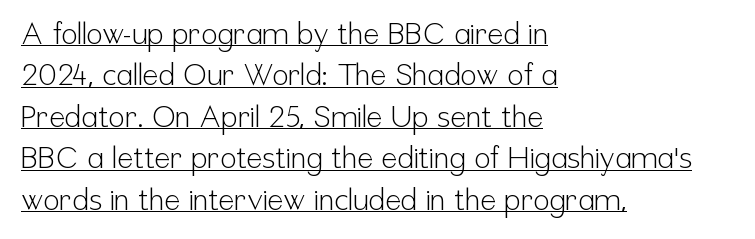
Q: Is the text bold? A: No.
Q: Is the text italic (slanted)? A: No, it is upright.
Q: Is the typeface a serif or a sans-serif typeface? A: Sans-serif.
Q: Is the text underlined? A: Yes.
Q: How is the paragraph aligned? A: Left-aligned.
Q: Is the spacing between letters normal or unusually wide? A: Normal.
Q: Is the spacing between lines tight, normal or loose? A: Normal.
Q: Width (condensed, normal, or wide)? A: Condensed.
Q: Stroke contrast? A: Low.
Q: x-height? A: Medium.
Q: Monospaced? A: No.
